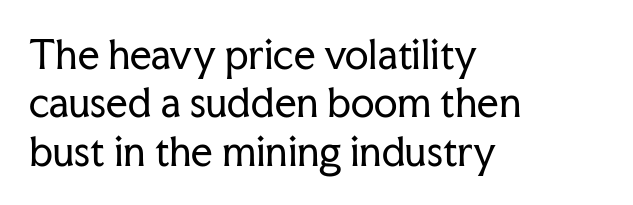
{"serif": "yes", "italic": "no", "bold": "no", "weight": "regular", "width": "normal", "stroke_contrast": "low", "x_height": "medium", "monospaced": "no", "underline": "no", "align": "left", "line_spacing": "normal", "line_spacing_ratio": 1.27, "letter_spacing": "normal", "letter_spacing_em": 0.0, "glyph_px": 38}
